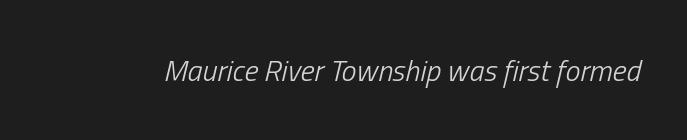
{"italic": "yes", "lean": "right", "slant_degrees": 13, "bold": "no", "weight": "light", "width": "condensed", "stroke_contrast": "low", "x_height": "medium", "monospaced": "no", "underline": "no", "letter_spacing": "normal", "letter_spacing_em": 0.0, "glyph_px": 30}
